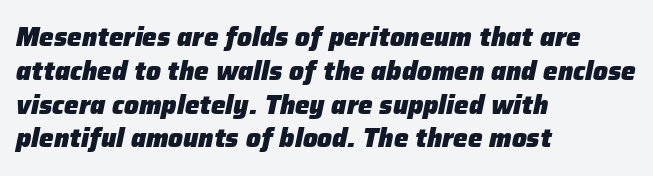
Q: Is the text bold? A: Yes.
Q: Is the text italic (slanted)? A: Yes, it leans right by about 12 degrees.
Q: Is the text underlined? A: No.
Q: How is the paragraph aligned? A: Left-aligned.
Q: Is the spacing between letters normal or unusually wide? A: Normal.
Q: Is the spacing between lines tight, normal or loose? A: Normal.
